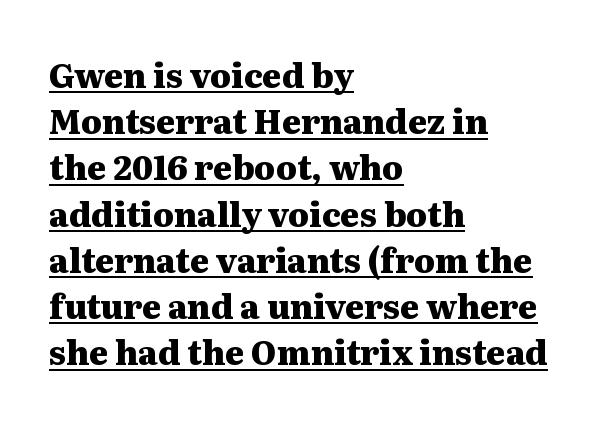
{"serif": "yes", "italic": "no", "bold": "yes", "weight": "heavy", "width": "wide", "stroke_contrast": "medium", "x_height": "medium", "monospaced": "no", "underline": "yes", "align": "left", "line_spacing": "normal", "line_spacing_ratio": 1.4, "letter_spacing": "normal", "letter_spacing_em": 0.0, "glyph_px": 33}
